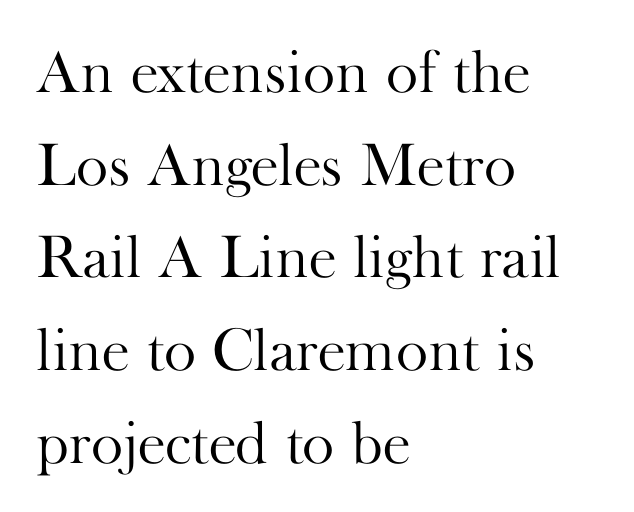
The image shows 61 px light serif type, upright; set left-aligned, normal line spacing (1.52x), normal letter spacing, not underlined; high stroke contrast and a small x-height.
